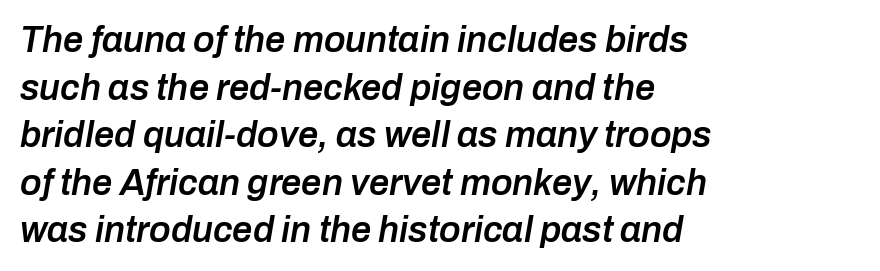
Q: Is the text bold? A: Semi-bold.
Q: Is the text italic (slanted)? A: Yes, it leans right by about 10 degrees.
Q: Is the text underlined? A: No.
Q: How is the paragraph aligned? A: Left-aligned.
Q: Is the spacing between letters normal or unusually wide? A: Normal.
Q: Is the spacing between lines tight, normal or loose? A: Normal.
Q: Width (condensed, normal, or wide)? A: Normal.
Q: Stroke contrast? A: Low.
Q: x-height? A: Medium.
Q: Monospaced? A: No.
